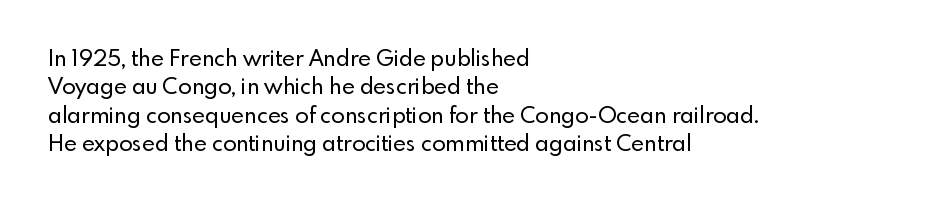
Q: Is the text italic (slanted)? A: No, it is upright.
Q: Is the text underlined? A: No.
Q: How is the paragraph aligned? A: Left-aligned.
Q: Is the spacing between letters normal or unusually wide? A: Normal.
Q: Is the spacing between lines tight, normal or loose? A: Normal.
